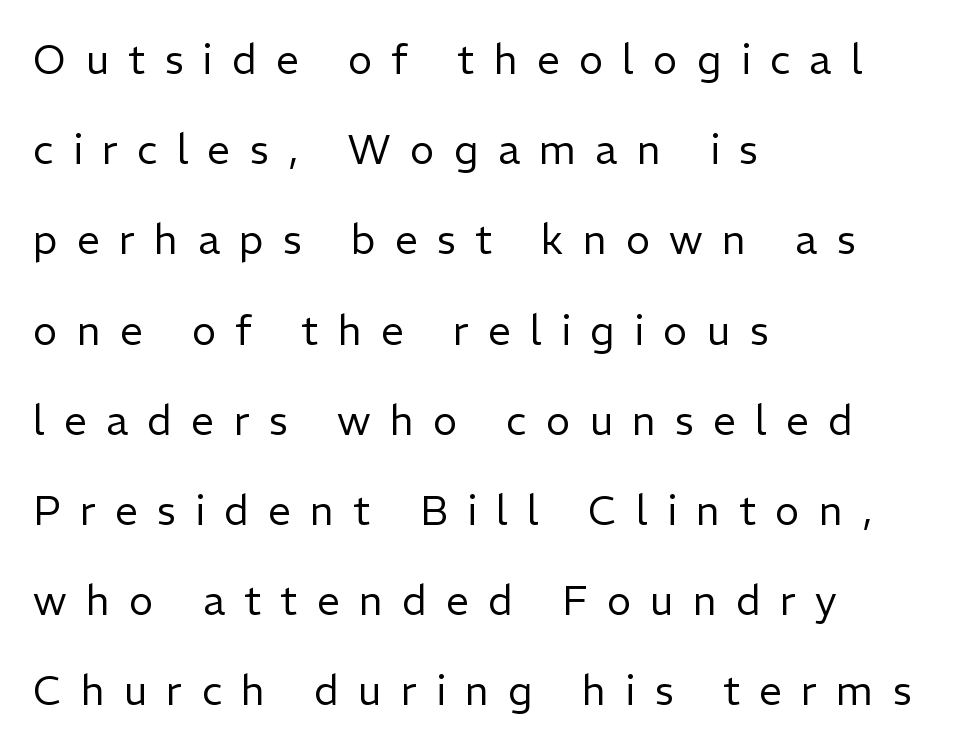
The image shows 41 px regular-weight sans-serif type, upright; set left-aligned, loose line spacing (2.2x), unusually wide letter spacing (+0.47 em), not underlined; low stroke contrast and a medium x-height.
